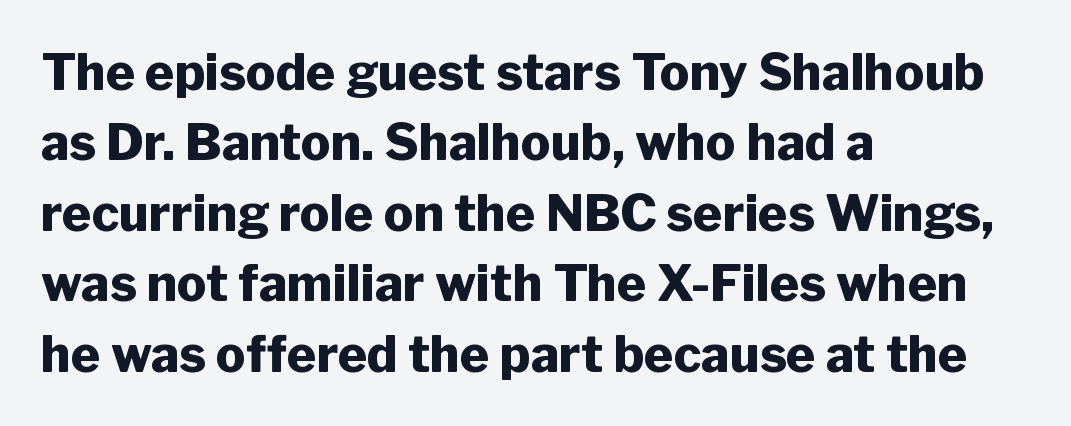
Q: Is the text bold? A: Yes.
Q: Is the text italic (slanted)? A: No, it is upright.
Q: Is the typeface a serif or a sans-serif typeface? A: Sans-serif.
Q: Is the text underlined? A: No.
Q: How is the paragraph aligned? A: Left-aligned.
Q: Is the spacing between letters normal or unusually wide? A: Normal.
Q: Is the spacing between lines tight, normal or loose? A: Normal.
Q: Width (condensed, normal, or wide)? A: Normal.
Q: Stroke contrast? A: Low.
Q: x-height? A: Medium.
Q: Monospaced? A: No.
